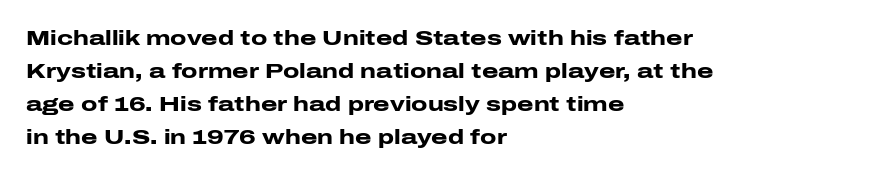
The image shows 21 px bold type, upright; set left-aligned, normal line spacing (1.57x), normal letter spacing, not underlined.
